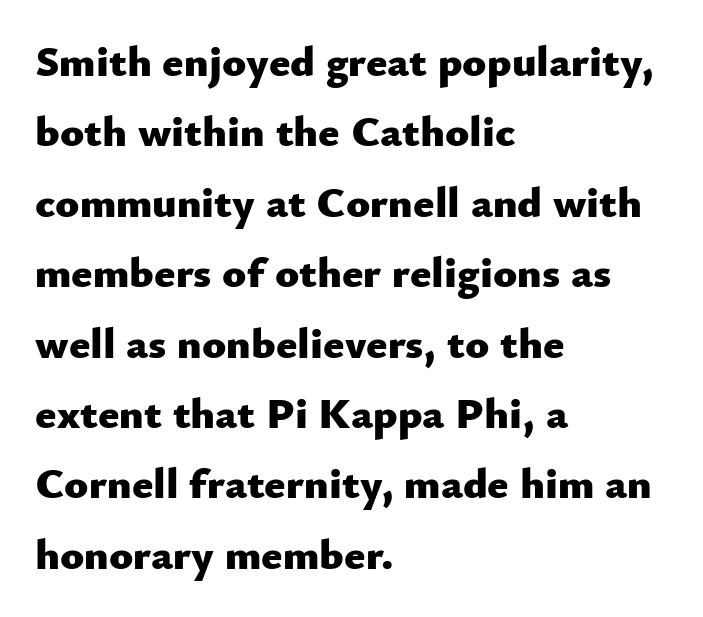
The image shows 44 px heavy sans-serif type, upright; set left-aligned, normal line spacing (1.6x), normal letter spacing, not underlined; low stroke contrast and a small x-height.
